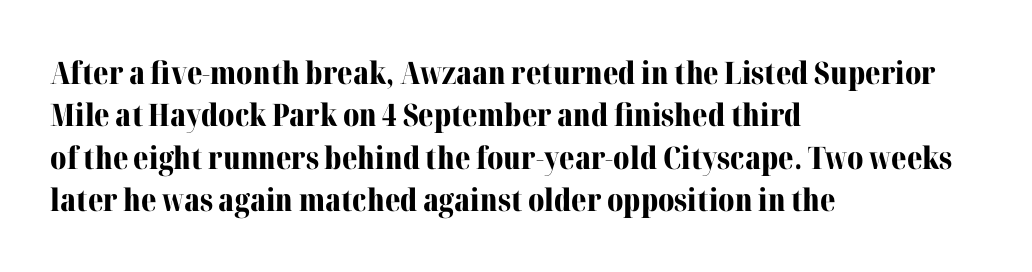
Q: Is the text bold? A: Yes.
Q: Is the text italic (slanted)? A: No, it is upright.
Q: Is the typeface a serif or a sans-serif typeface? A: Serif.
Q: Is the text underlined? A: No.
Q: How is the paragraph aligned? A: Left-aligned.
Q: Is the spacing between letters normal or unusually wide? A: Normal.
Q: Is the spacing between lines tight, normal or loose? A: Normal.
Q: Width (condensed, normal, or wide)? A: Normal.
Q: Stroke contrast? A: Medium.
Q: x-height? A: Medium.
Q: Monospaced? A: No.
